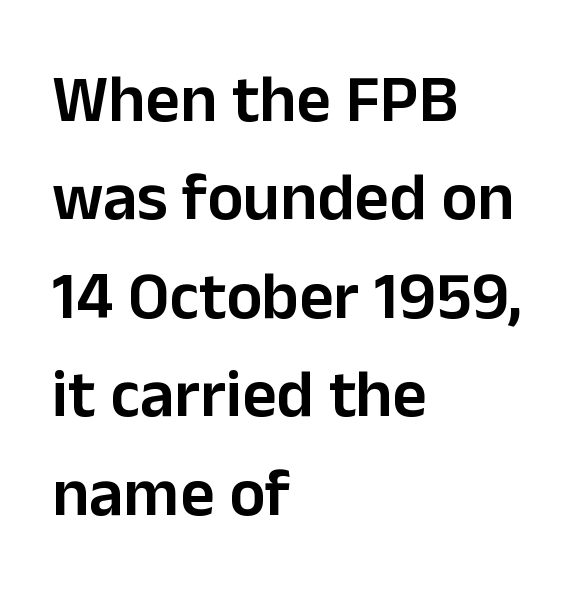
{"serif": "no", "italic": "no", "bold": "semi", "weight": "semibold", "width": "normal", "stroke_contrast": "low", "x_height": "medium", "monospaced": "no", "underline": "no", "align": "left", "line_spacing": "normal", "line_spacing_ratio": 1.47, "letter_spacing": "normal", "letter_spacing_em": 0.0, "glyph_px": 67}
